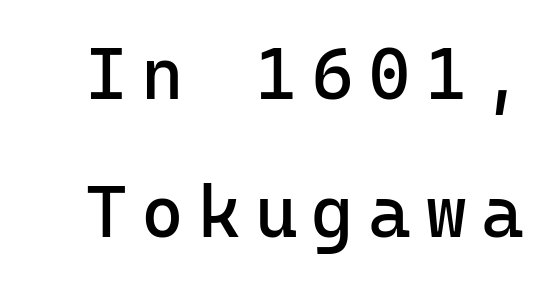
The image shows 73 px regular-weight sans-serif type, upright, monospaced; set line spacing 1.89x, not underlined; low stroke contrast and a medium x-height.
